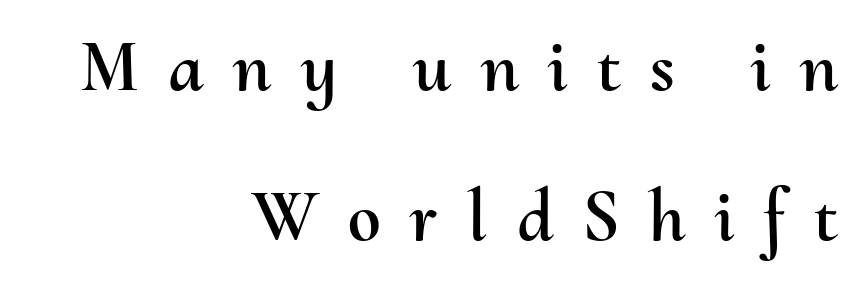
The image shows 74 px text type, upright; set right-aligned, loose line spacing (2.03x), unusually wide letter spacing (+0.4 em), not underlined; medium stroke contrast and a small x-height.
